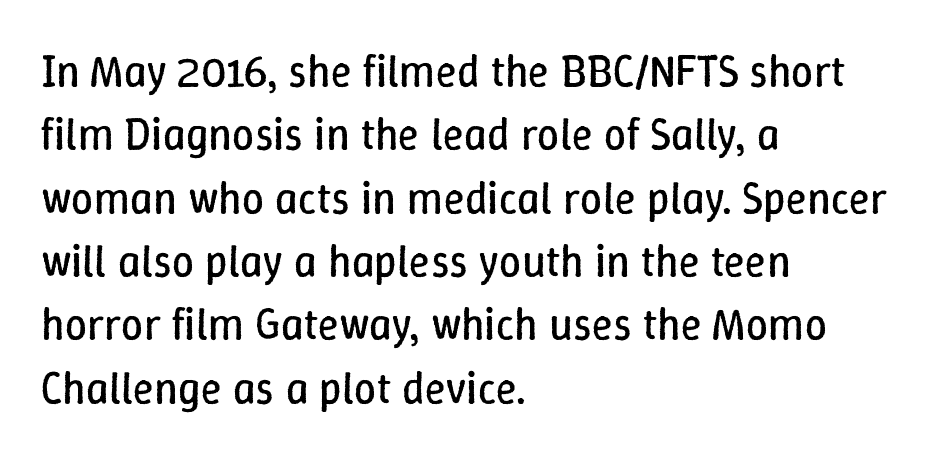
You can tell it's not italic because the verticals are truly vertical. Is this a fixed-width face? No — the glyphs have proportional, varying widths. Teacher's note: observe the even left margin — that is flush-left alignment. Whoever set this chose a conventional vertical rhythm. The foot of each line stays bare and open.
